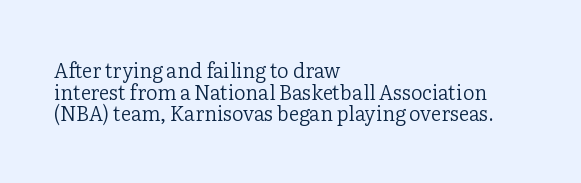
{"italic": "no", "bold": "no", "underline": "no", "align": "left", "line_spacing": "tight", "line_spacing_ratio": 1.08, "letter_spacing": "normal", "letter_spacing_em": 0.0, "glyph_px": 20}
